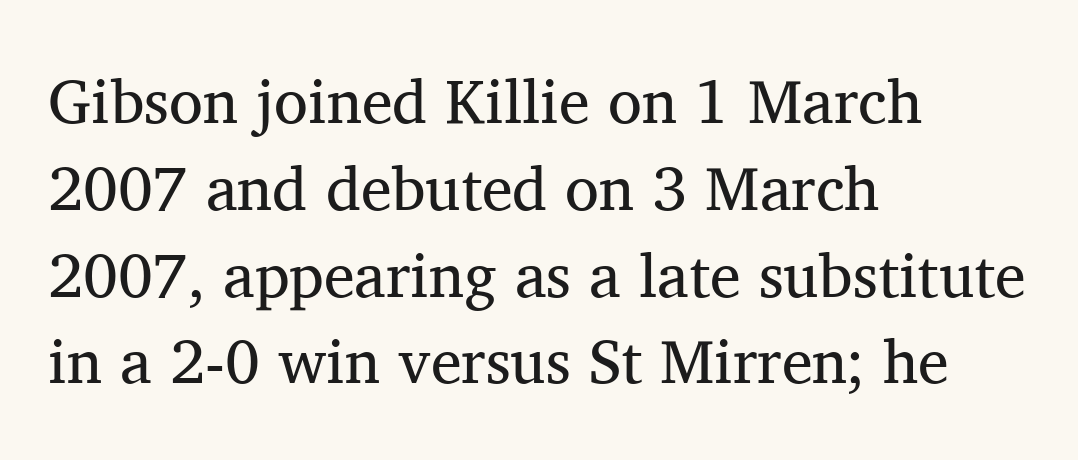
{"serif": "yes", "italic": "no", "bold": "no", "weight": "regular", "width": "normal", "stroke_contrast": "medium", "x_height": "medium", "monospaced": "no", "underline": "no", "align": "left", "line_spacing": "normal", "line_spacing_ratio": 1.4, "letter_spacing": "normal", "letter_spacing_em": 0.0, "glyph_px": 62}
